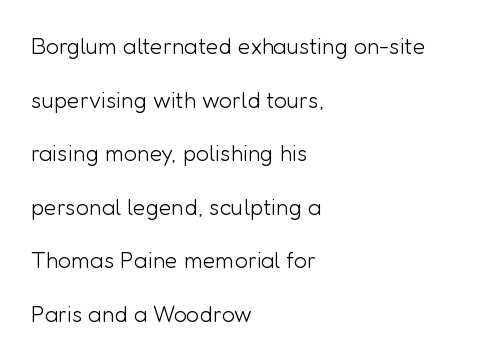
Q: Is the text bold? A: No.
Q: Is the text italic (slanted)? A: No, it is upright.
Q: Is the text underlined? A: No.
Q: How is the paragraph aligned? A: Left-aligned.
Q: Is the spacing between letters normal or unusually wide? A: Normal.
Q: Is the spacing between lines tight, normal or loose? A: Loose.
